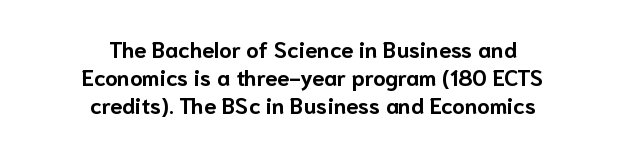
Tall strokes in this sample are plumb rather than angled. Compared with a flush-left layout, this one balances lines on the center instead. Stroke thickness is high; the sample reads as a true bold. In terms of letterspacing, this is plain default setting. One glance says typical: line gaps are just what's usual. The space beneath each line is pristine and unruled.
